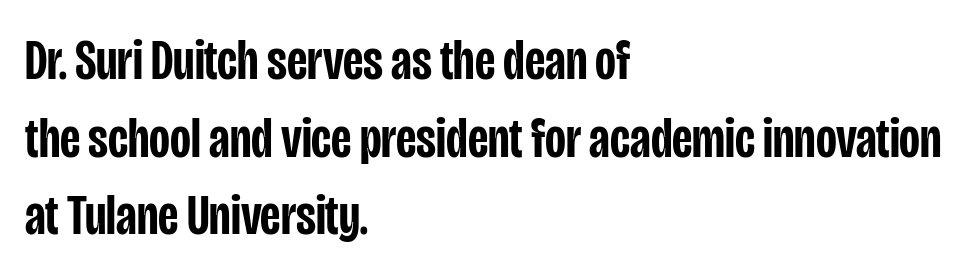
Visually the block forms a straight wall on the left and a jagged coastline on the right. Serif or sans? Sans — the stroke terminals are bare. Quick note: interline space is typical. Here the glyphs are tracked normally, forming tight word shapes. Character widths vary here, with narrow letters taking less room than wide ones. The type sits square on the baseline with zero lean.
